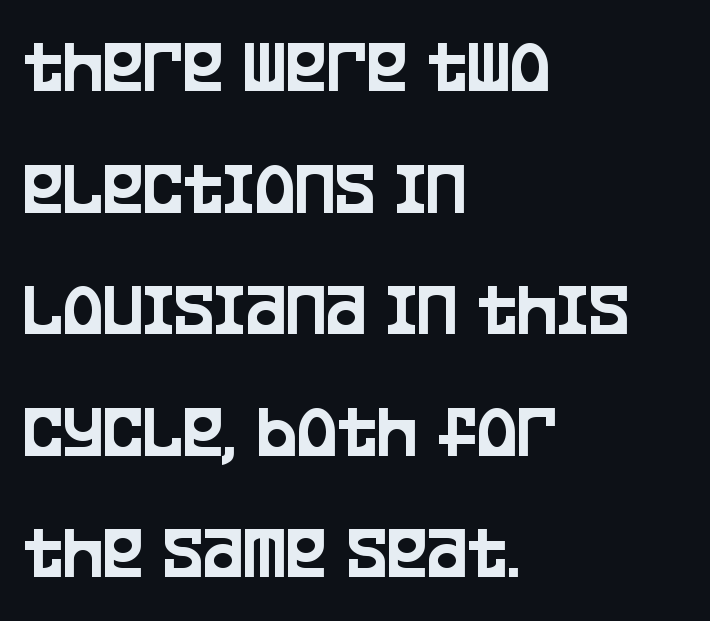
A typesetter would label this face a sans. Does the copy run flush right? No — it runs flush left. The type sits square on the baseline with zero lean. Honestly, there is no underline to notice here at all. You could not count columns in this text — the font is proportionally spaced.
